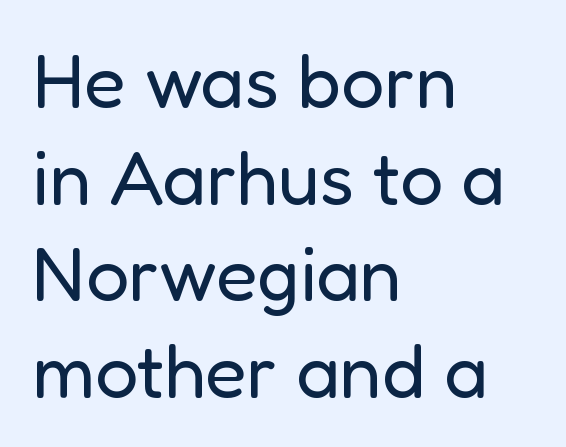
Observe the absence of serifs on each vertical stroke in this sample. The passage shown is typed in a proportional face where columns would drift. A typesetter would call this leading conventional body-copy spacing. This rendering features lettering with no underline. All the whitespace from short lines collects on the right.
